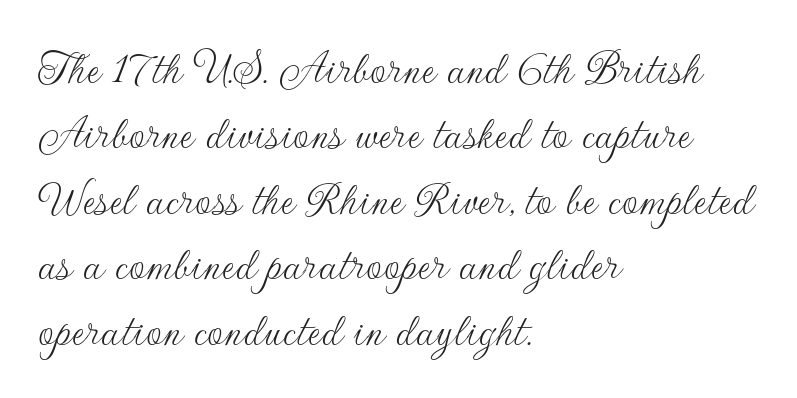
Q: Is the text bold? A: No.
Q: Is the text italic (slanted)? A: Yes.
Q: Is the typeface a serif or a sans-serif typeface? A: Sans-serif.
Q: Is the text underlined? A: No.
Q: How is the paragraph aligned? A: Left-aligned.
Q: Is the spacing between letters normal or unusually wide? A: Normal.
Q: Is the spacing between lines tight, normal or loose? A: Normal.
Q: Width (condensed, normal, or wide)? A: Normal.
Q: Stroke contrast? A: Low.
Q: x-height? A: Small.
Q: Monospaced? A: No.
